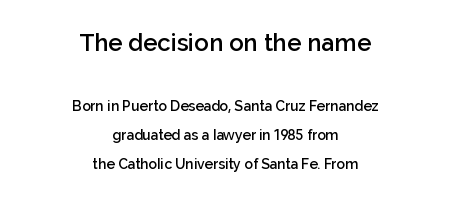
The image shows 24 px text type, upright; set centered, loose line spacing (2.07x), normal letter spacing, not underlined; the first (top) block is 1.71x larger.
